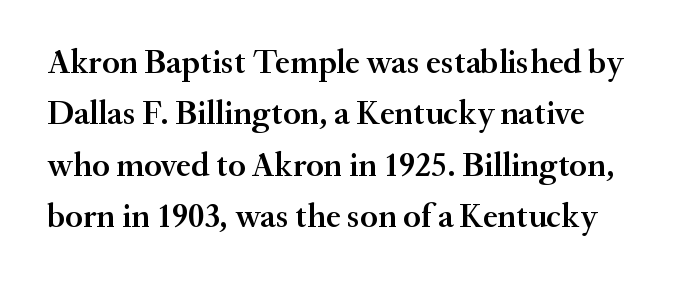
{"serif": "yes", "italic": "no", "bold": "semi", "weight": "semibold", "width": "normal", "stroke_contrast": "medium", "x_height": "small", "monospaced": "no", "underline": "no", "align": "left", "line_spacing": "normal", "line_spacing_ratio": 1.51, "letter_spacing": "normal", "letter_spacing_em": 0.0, "glyph_px": 34}
